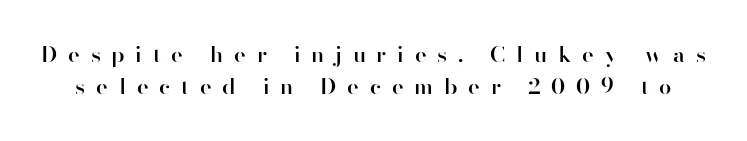
The image shows 22 px text type, upright; set normal line spacing (1.47x), unusually wide letter spacing (+0.49 em), not underlined.
